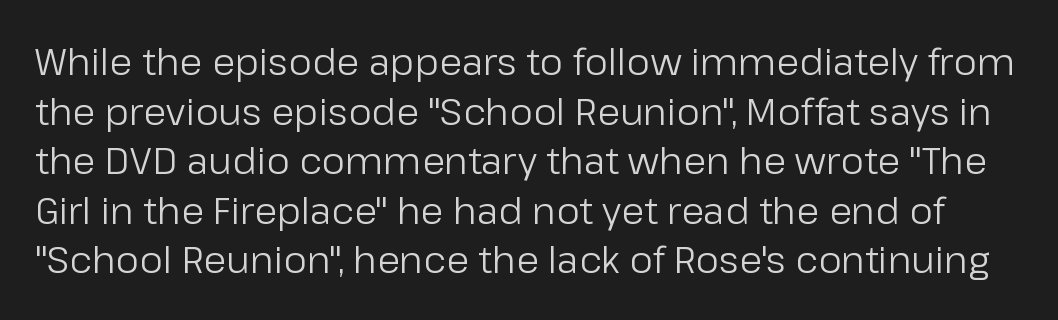
The letters stand straight up with perfectly vertical stems. The passage shown is not underscored anywhere. A typesetter would call this proportional, since set widths differ per character. Nobody touched the tracking dial on this one.
